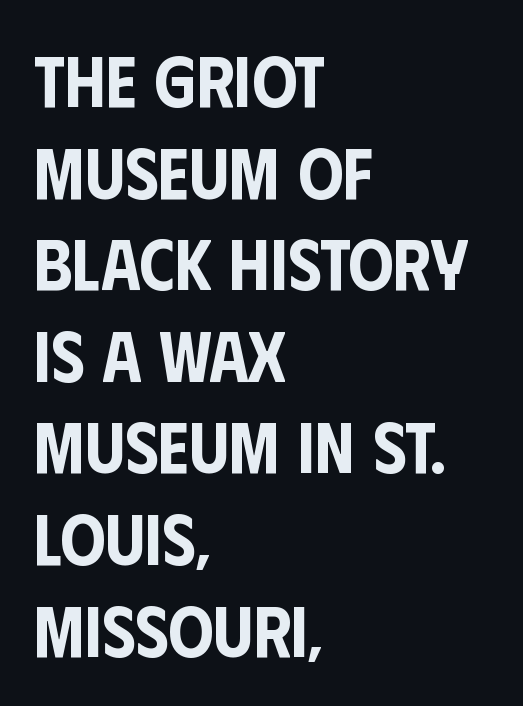
Looks like regular typesetting: each glyph gets only the width it needs. Stroke terminals: plain, sans-serif. The specimen reads as upright at a glance. The passage shown is not underscored anywhere. The rows are spaced the way most documents space them.
